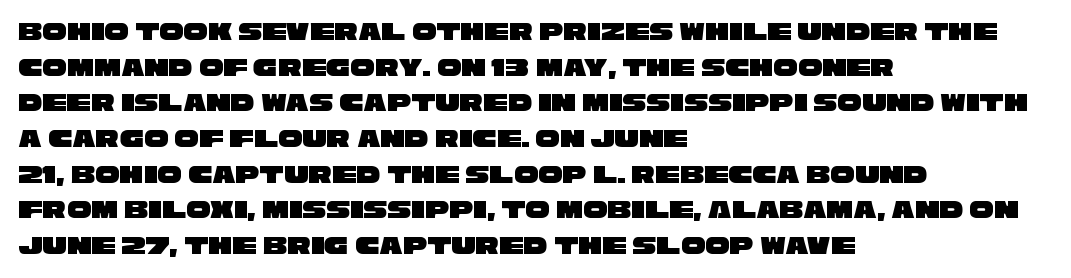
The image shows 27 px text type; set left-aligned, normal line spacing (1.32x), normal letter spacing, not underlined.
